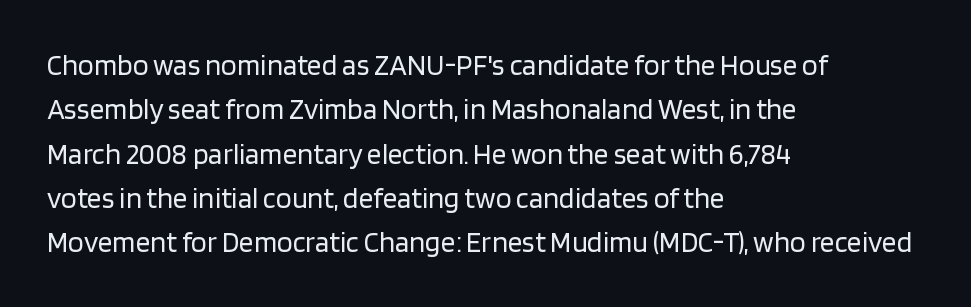
Q: Is the text bold? A: No.
Q: Is the text italic (slanted)? A: No, it is upright.
Q: Is the typeface a serif or a sans-serif typeface? A: Sans-serif.
Q: Is the text underlined? A: No.
Q: How is the paragraph aligned? A: Left-aligned.
Q: Is the spacing between letters normal or unusually wide? A: Normal.
Q: Is the spacing between lines tight, normal or loose? A: Normal.
Q: Width (condensed, normal, or wide)? A: Normal.
Q: Stroke contrast? A: Low.
Q: x-height? A: Large.
Q: Monospaced? A: No.
